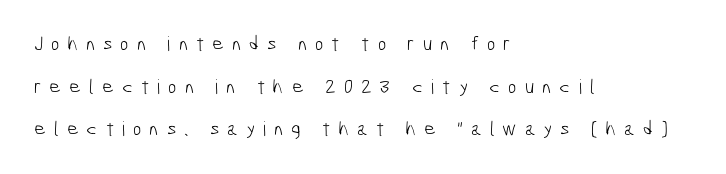
Tracking value appears strongly positive — letters spread wide. How would I describe the line gaps? Wide and relaxed. Stem width sits at or under what a default text font uses. No word sits above an underline. Horizontally, the lines are justified to the leading edge only.
